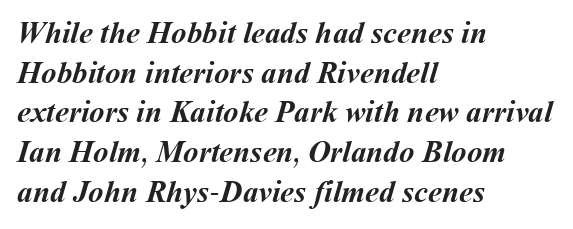
The face used here has the dense, thick strokes of a bold. Decoration check: the copy has no underline. A student would call this left alignment; a typographer would say flush left, rag right. These lines are rendered in a variable-pitch font. Is the letter spacing exaggerated? No — it looks like the ordinary default.
